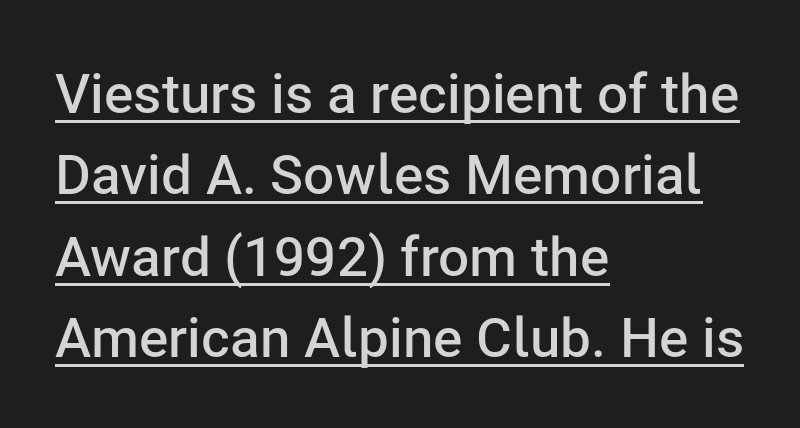
The rows are spaced the way most documents space them. These lines are rendered in a variable-pitch font. When letters stand straight like this, we call the style roman or upright. Underlining? Definitely there.
